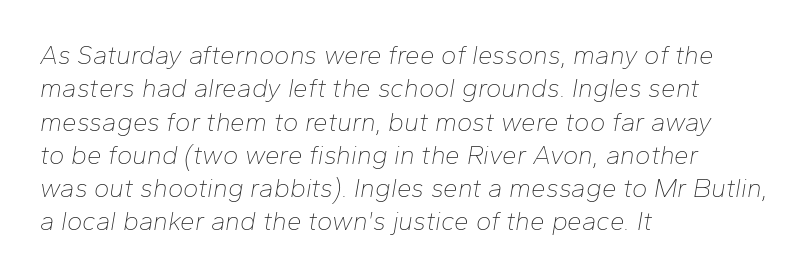
The image shows 26 px text type, italic (leaning right); set left-aligned, normal line spacing (1.28x), normal letter spacing, not underlined.
